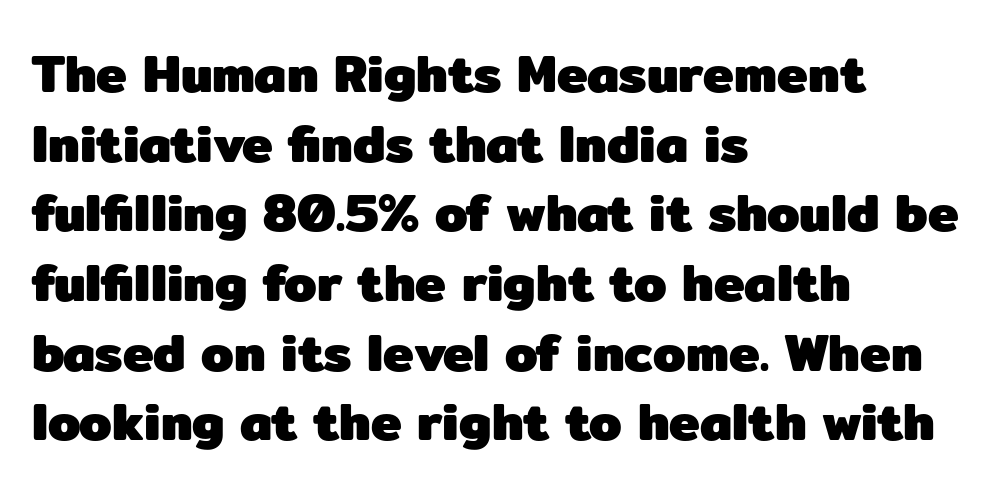
Q: Is the text bold? A: Yes.
Q: Is the text italic (slanted)? A: No, it is upright.
Q: Is the typeface a serif or a sans-serif typeface? A: Sans-serif.
Q: Is the text underlined? A: No.
Q: How is the paragraph aligned? A: Left-aligned.
Q: Is the spacing between letters normal or unusually wide? A: Normal.
Q: Is the spacing between lines tight, normal or loose? A: Normal.
Q: Width (condensed, normal, or wide)? A: Normal.
Q: Stroke contrast? A: Low.
Q: x-height? A: Medium.
Q: Monospaced? A: No.
